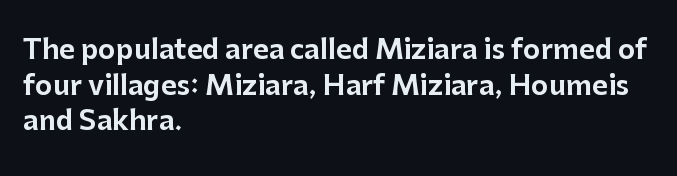
The image shows 27 px text type, upright; set left-aligned, normal line spacing (1.32x), normal letter spacing, not underlined.
